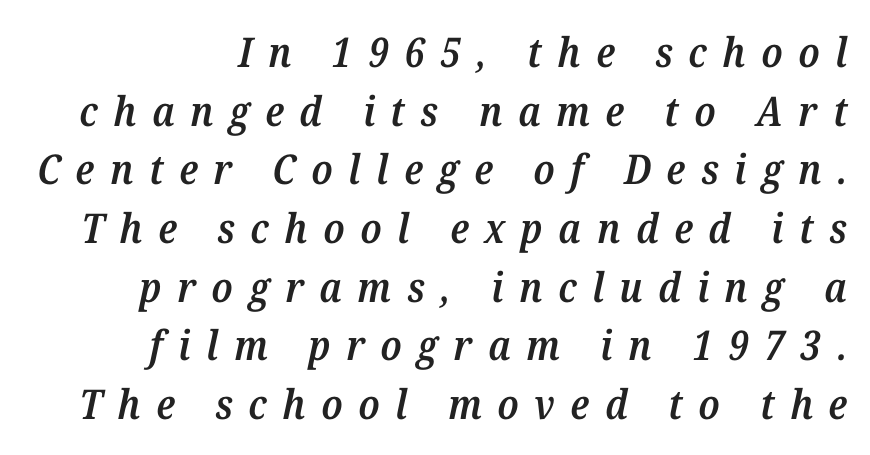
Q: Is the text bold? A: Semi-bold.
Q: Is the text italic (slanted)? A: Yes, it leans right by about 12 degrees.
Q: Is the typeface a serif or a sans-serif typeface? A: Serif.
Q: Is the text underlined? A: No.
Q: How is the paragraph aligned? A: Right-aligned.
Q: Is the spacing between letters normal or unusually wide? A: Unusually wide.
Q: Is the spacing between lines tight, normal or loose? A: Normal.
Q: Width (condensed, normal, or wide)? A: Normal.
Q: Stroke contrast? A: Medium.
Q: x-height? A: Medium.
Q: Monospaced? A: No.
